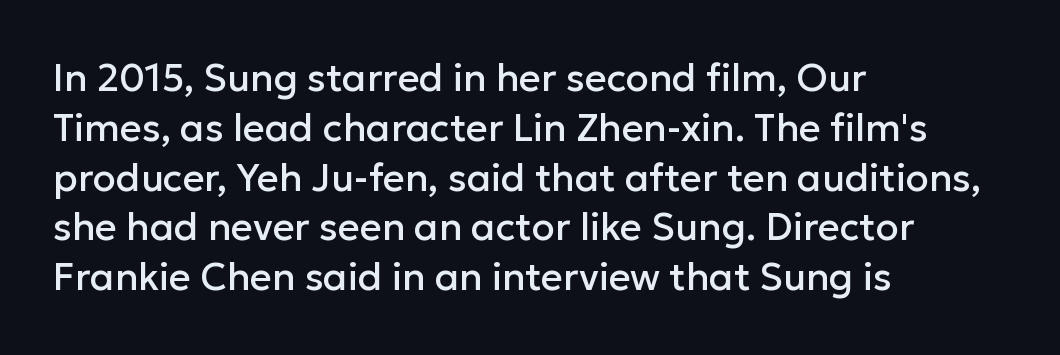
The image shows 38 px sans-serif type, upright; set left-aligned, normal line spacing (1.31x), normal letter spacing, not underlined; low stroke contrast and a medium x-height.
